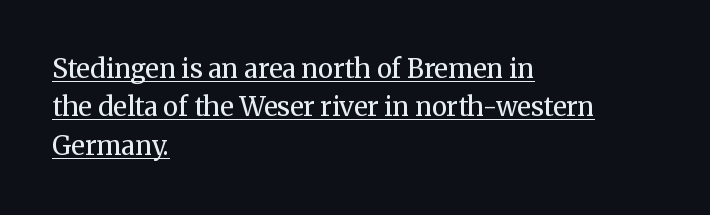
A roman cut, with each character standing at attention. The tracking reads as untouched default to a designer's eye. Reading down the column, the eye jumps a familiar distance to each next line. One-word summary of the alignment: left. No extra ink here — the face is not bold. Decoration check: the copy is underlined.
